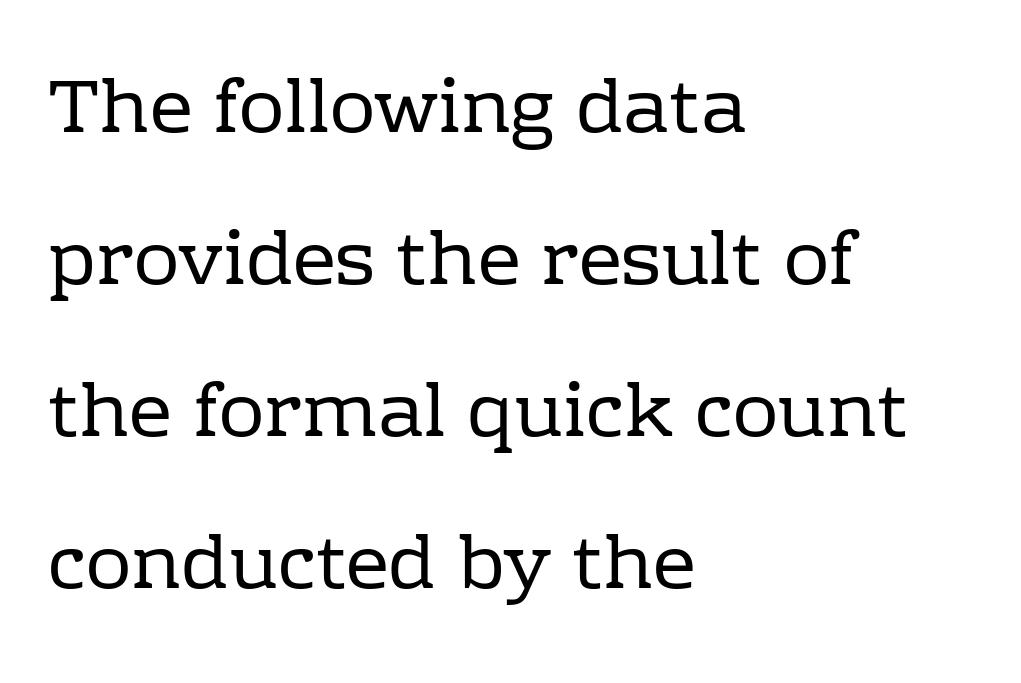
Q: Is the text bold? A: No.
Q: Is the text italic (slanted)? A: No, it is upright.
Q: Is the typeface a serif or a sans-serif typeface? A: Serif.
Q: Is the text underlined? A: No.
Q: How is the paragraph aligned? A: Left-aligned.
Q: Is the spacing between letters normal or unusually wide? A: Normal.
Q: Is the spacing between lines tight, normal or loose? A: Loose.
Q: Width (condensed, normal, or wide)? A: Normal.
Q: Stroke contrast? A: Low.
Q: x-height? A: Medium.
Q: Monospaced? A: No.
